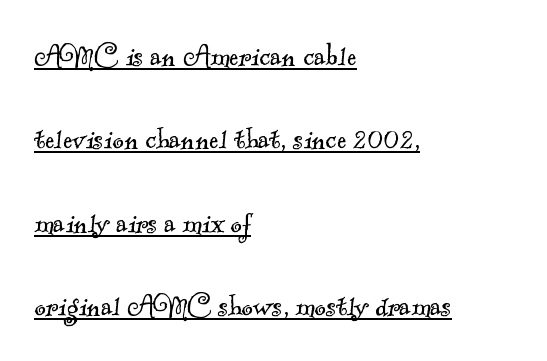
The image shows 35 px light serif type; set left-aligned, loose line spacing (2.38x), normal letter spacing, underlined; a small x-height.
